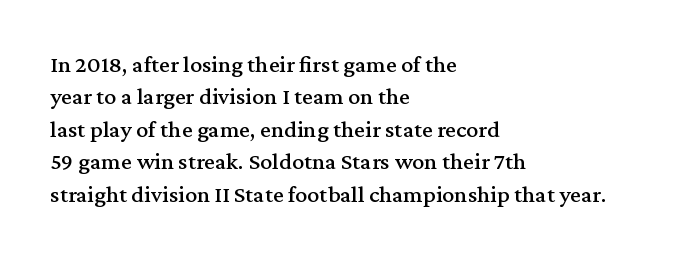
Glyph-to-glyph distance matches everyday printed text. Teacher's note: observe the even left margin — that is flush-left alignment. Type without underlining. This sample keeps an unexceptional amount of space between lines. This is roman type, the default non-slanted kind.
